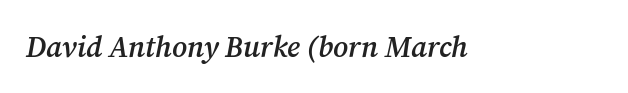
{"serif": "yes", "italic": "yes", "lean": "right", "slant_degrees": 12, "bold": "semi", "weight": "semibold", "width": "normal", "stroke_contrast": "medium", "x_height": "medium", "monospaced": "no", "underline": "no", "letter_spacing": "normal", "letter_spacing_em": 0.0, "glyph_px": 29}
